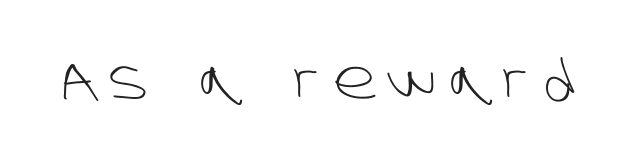
Q: Is the text bold? A: No.
Q: Is the typeface a serif or a sans-serif typeface? A: Sans-serif.
Q: Is the text underlined? A: No.
Q: Is the spacing between letters normal or unusually wide? A: Unusually wide.
Q: Width (condensed, normal, or wide)? A: Normal.
Q: Stroke contrast? A: Low.
Q: x-height? A: Large.
Q: Monospaced? A: No.
